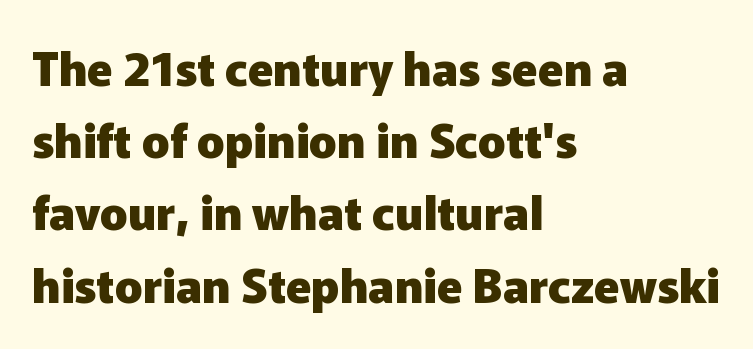
Q: Is the text bold? A: Yes.
Q: Is the text italic (slanted)? A: No, it is upright.
Q: Is the typeface a serif or a sans-serif typeface? A: Sans-serif.
Q: Is the text underlined? A: No.
Q: How is the paragraph aligned? A: Left-aligned.
Q: Is the spacing between letters normal or unusually wide? A: Normal.
Q: Is the spacing between lines tight, normal or loose? A: Normal.
Q: Width (condensed, normal, or wide)? A: Normal.
Q: Stroke contrast? A: Low.
Q: x-height? A: Medium.
Q: Monospaced? A: No.
